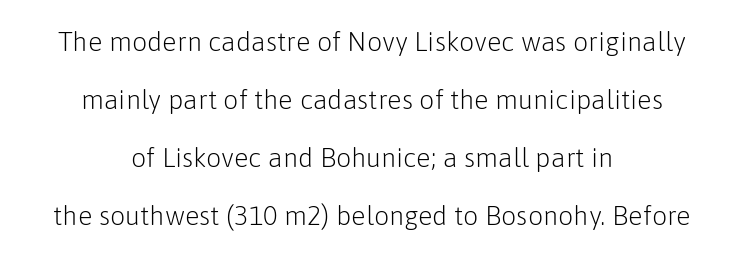
How would I describe the line gaps? Wide and relaxed. Leftover space on each line is divided equally before and after the words. No extra ink here — the face is not bold. Letters rest on an invisible, unmarked baseline. Nobody touched the tracking dial on this one.
